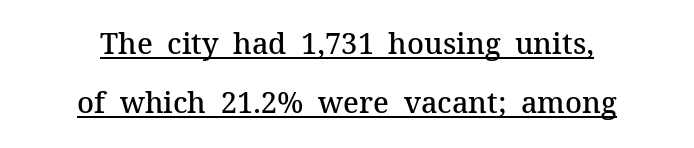
{"serif": "yes", "italic": "no", "bold": "semi", "weight": "semibold", "width": "normal", "stroke_contrast": "medium", "x_height": "medium", "monospaced": "no", "underline": "yes", "align": "center", "line_spacing": "loose", "line_spacing_ratio": 2.05, "letter_spacing": "normal", "letter_spacing_em": 0.0, "glyph_px": 29}
